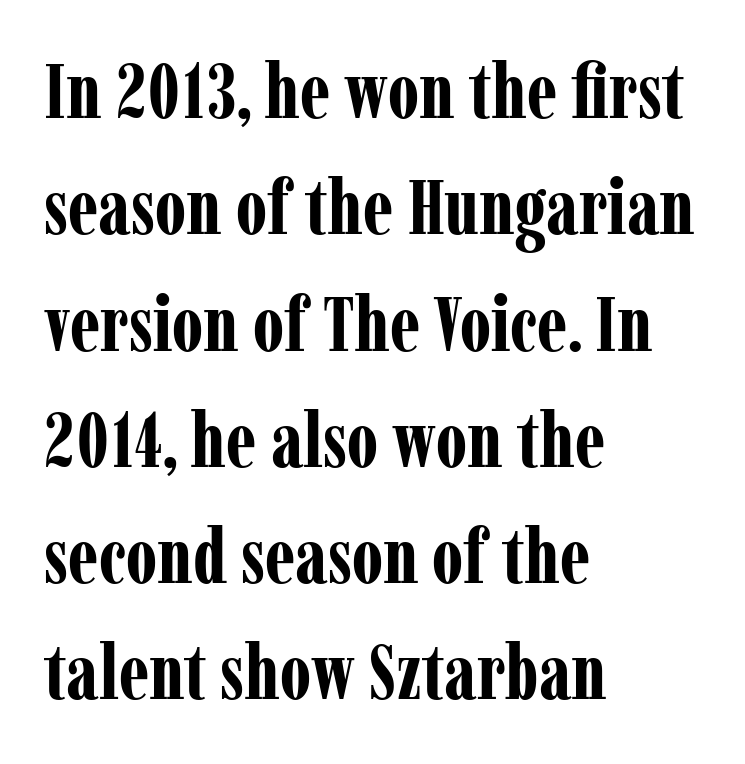
The image shows 77 px bold, condensed serif type, upright; set left-aligned, normal line spacing (1.51x), normal letter spacing, not underlined; low stroke contrast and a medium x-height.
